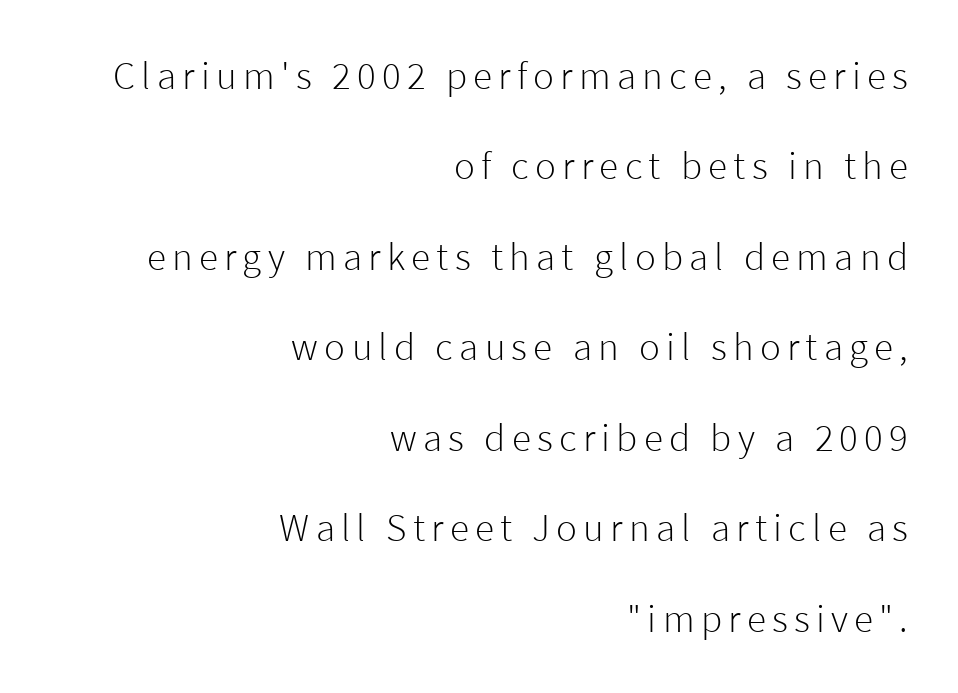
The image shows 39 px light sans-serif type, upright; set right-aligned, loose line spacing (2.32x), not underlined; low stroke contrast and a medium x-height.
